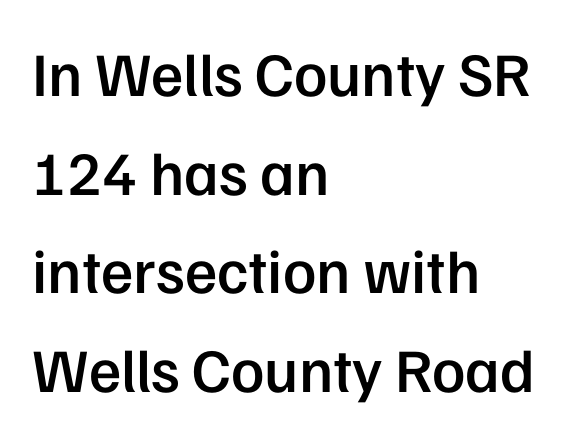
What stands out about the letter spacing? Nothing — it is the standard amount. Rule under the text: the space is simply empty. A somewhat darkened texture: the type is semibold rather than bold. Note the varied advance widths — an 'i' is clearly narrower than an 'm'. The passage shown stacks its lines at a standard gap.
